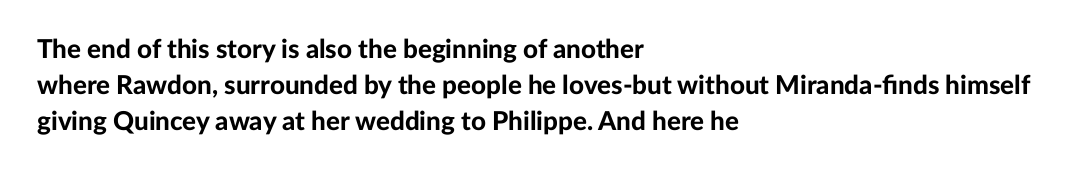
The image shows 26 px bold type, upright; set left-aligned, normal line spacing (1.38x), normal letter spacing, not underlined.
